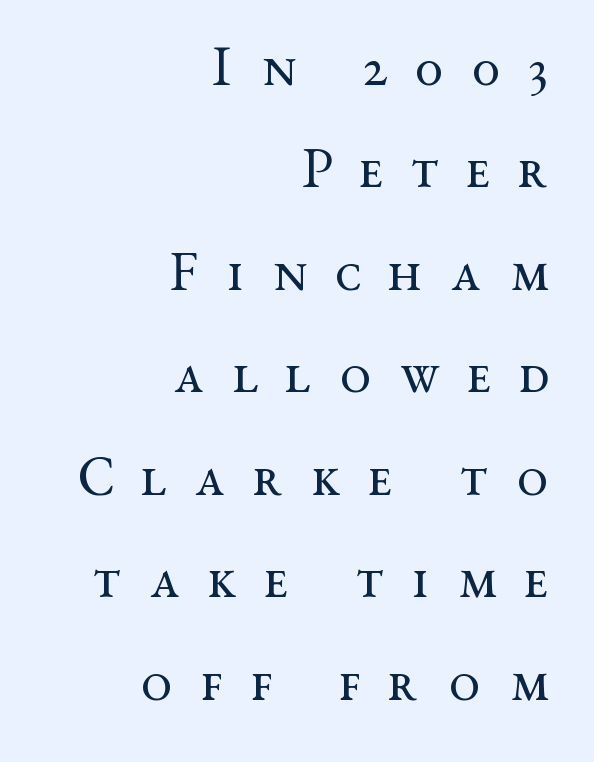
{"serif": "yes", "italic": "no", "bold": "no", "weight": "regular", "width": "wide", "stroke_contrast": "medium", "x_height": "medium", "monospaced": "no", "underline": "no", "align": "right", "line_spacing_ratio": 1.83, "letter_spacing": "wide", "letter_spacing_em": 0.5, "glyph_px": 56}
